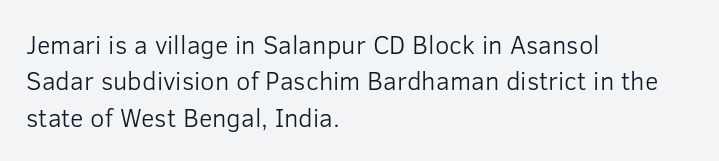
The image shows 26 px text type, upright; set left-aligned, normal line spacing (1.4x), normal letter spacing, not underlined.
